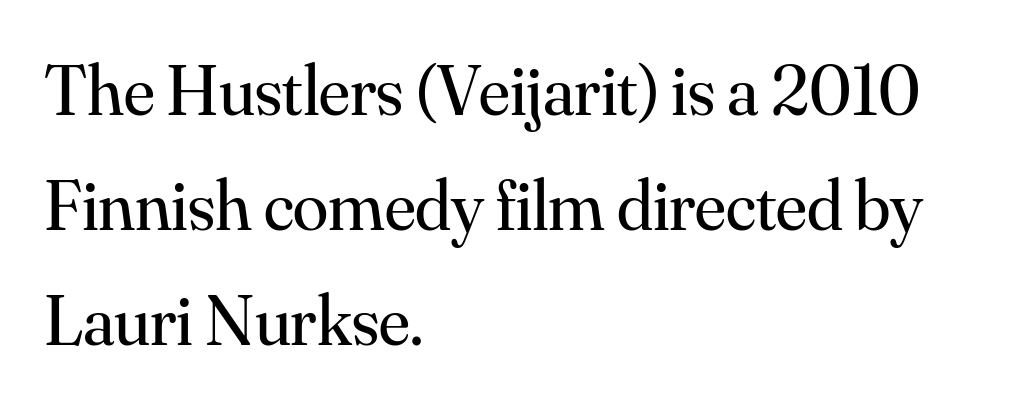
The image shows 72 px regular-weight serif type, upright; set left-aligned, normal line spacing (1.6x), normal letter spacing, not underlined; medium stroke contrast and a small x-height.
